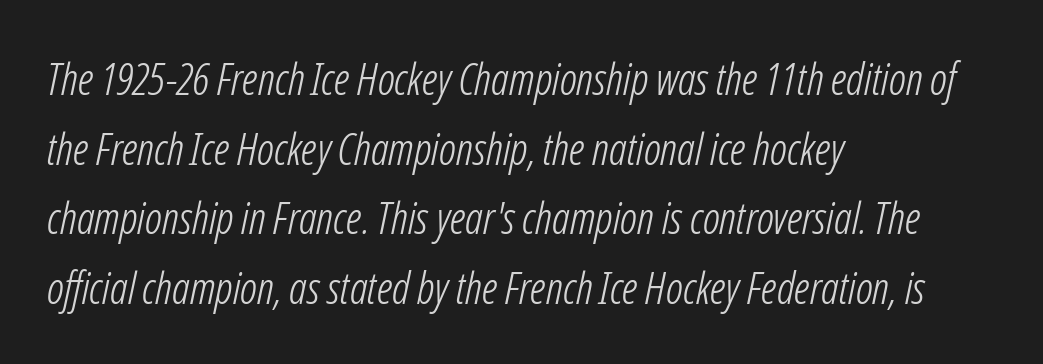
The image shows 44 px light, condensed type, italic (leaning right); set left-aligned, normal line spacing (1.58x), normal letter spacing, not underlined; low stroke contrast and a medium x-height.
